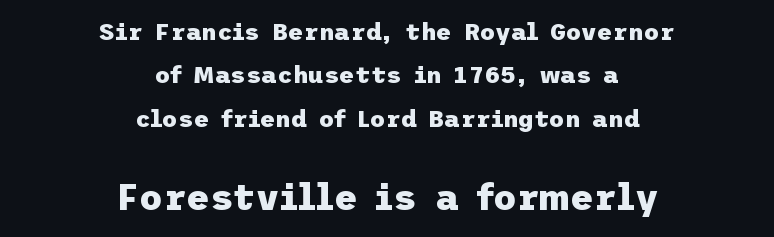
Q: Is the text bold? A: Yes.
Q: Is the text italic (slanted)? A: No, it is upright.
Q: Is the typeface a serif or a sans-serif typeface? A: Sans-serif.
Q: Is the text underlined? A: No.
Q: How is the paragraph aligned? A: Centered.
Q: Is the spacing between letters normal or unusually wide? A: Normal.
Q: Which block of text is set in a larger size, the first (top) or the second (bottom)? A: The second (bottom) one.
Q: Width (condensed, normal, or wide)? A: Normal.
Q: Stroke contrast? A: Low.
Q: x-height? A: Medium.
